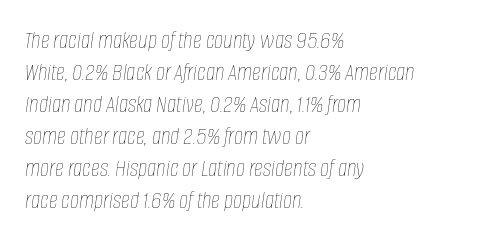
Stems and bowls with no extra thickness — not bold. Beneath every word, the page is bare. Slanted lettering throughout. These lines keep a tight, regular rhythm from letter to letter. Caption: multi-line text, flush left, ragged right. Normally led — the rows are evenly, conventionally spaced.
